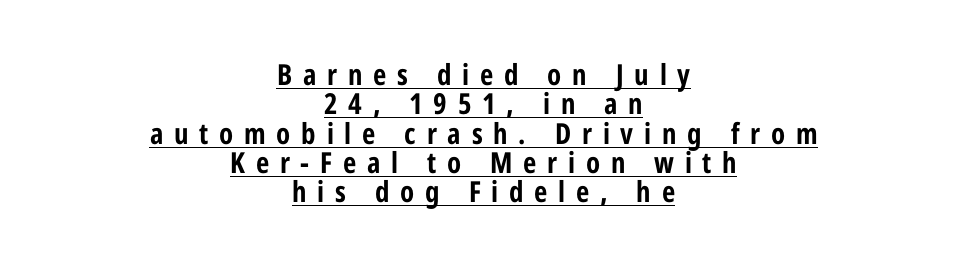
The image shows 29 px bold, condensed sans-serif type, upright; set centered, tight line spacing (1.01x), unusually wide letter spacing (+0.37 em), underlined; low stroke contrast and a medium x-height.
